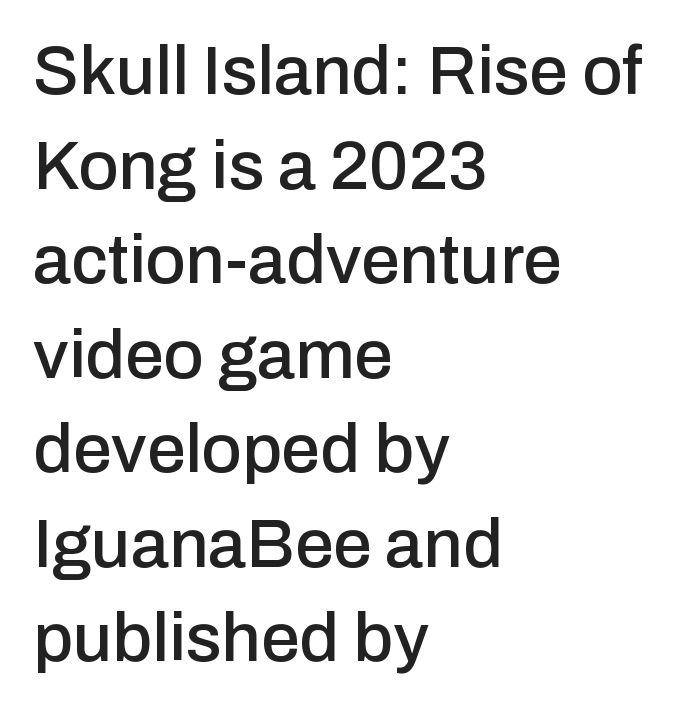
What kind of face is this? One without serifs — a sans. Caption: standard tracking, unaltered. Does the leading feel generous? No, just average. The font's upright variant was chosen for this text.
